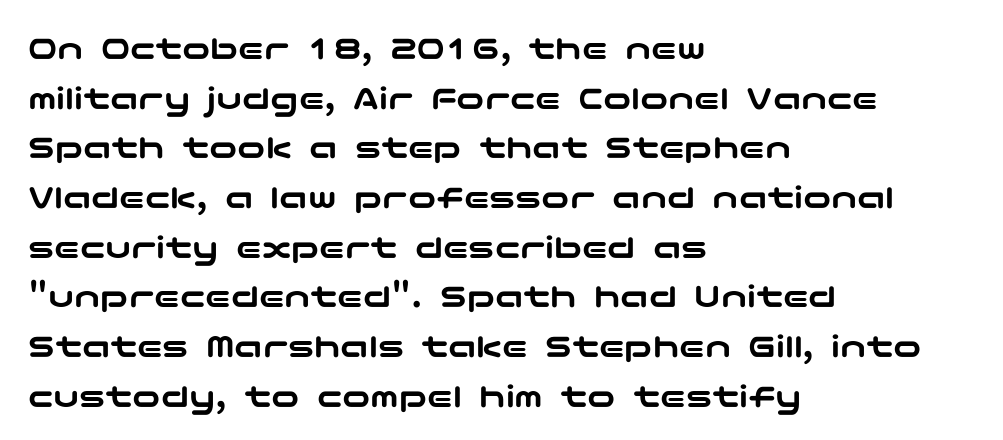
The image shows 35 px wide sans-serif type, upright; set left-aligned, normal line spacing (1.42x), normal letter spacing, not underlined; low stroke contrast and a medium x-height.
